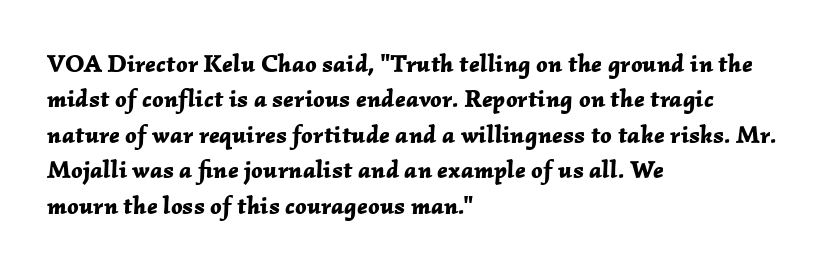
Q: Is the text bold? A: Yes.
Q: Is the text italic (slanted)? A: Yes, it leans right by about 2 degrees.
Q: Is the text underlined? A: No.
Q: How is the paragraph aligned? A: Left-aligned.
Q: Is the spacing between letters normal or unusually wide? A: Normal.
Q: Is the spacing between lines tight, normal or loose? A: Normal.
